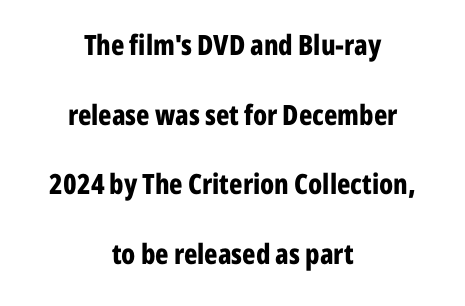
Q: Is the text bold? A: Yes.
Q: Is the text italic (slanted)? A: No, it is upright.
Q: Is the typeface a serif or a sans-serif typeface? A: Sans-serif.
Q: Is the text underlined? A: No.
Q: How is the paragraph aligned? A: Centered.
Q: Is the spacing between letters normal or unusually wide? A: Normal.
Q: Is the spacing between lines tight, normal or loose? A: Loose.
Q: Width (condensed, normal, or wide)? A: Condensed.
Q: Stroke contrast? A: Low.
Q: x-height? A: Medium.
Q: Monospaced? A: No.
